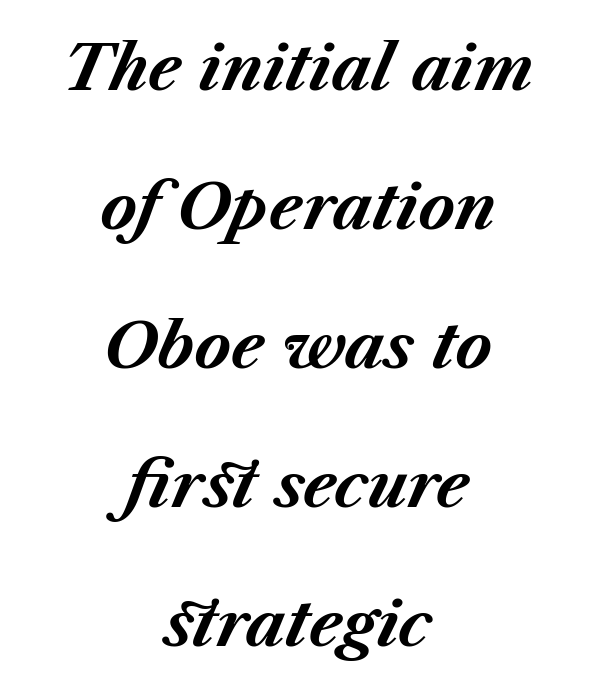
Q: Is the text bold? A: Yes.
Q: Is the text italic (slanted)? A: Yes, it leans right by about 23 degrees.
Q: Is the text underlined? A: No.
Q: How is the paragraph aligned? A: Centered.
Q: Is the spacing between letters normal or unusually wide? A: Normal.
Q: Is the spacing between lines tight, normal or loose? A: Loose.
Q: Width (condensed, normal, or wide)? A: Normal.
Q: Stroke contrast? A: Medium.
Q: x-height? A: Medium.
Q: Monospaced? A: No.
